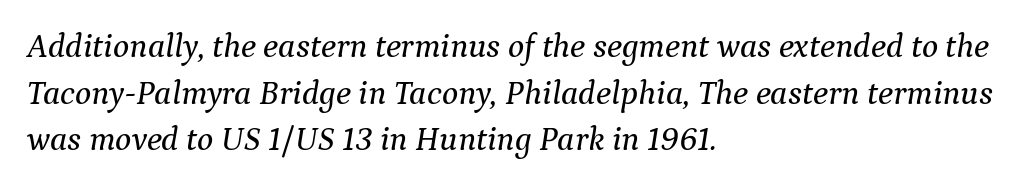
The image shows 34 px serif type, italic (leaning right); set left-aligned, normal line spacing (1.37x), normal letter spacing, not underlined; medium stroke contrast and a medium x-height.
